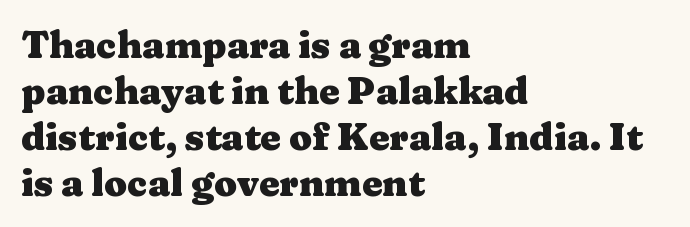
Q: Is the text bold? A: Yes.
Q: Is the text italic (slanted)? A: No, it is upright.
Q: Is the typeface a serif or a sans-serif typeface? A: Serif.
Q: Is the text underlined? A: No.
Q: How is the paragraph aligned? A: Left-aligned.
Q: Is the spacing between letters normal or unusually wide? A: Normal.
Q: Width (condensed, normal, or wide)? A: Wide.
Q: Stroke contrast? A: Medium.
Q: x-height? A: Medium.
Q: Monospaced? A: No.
